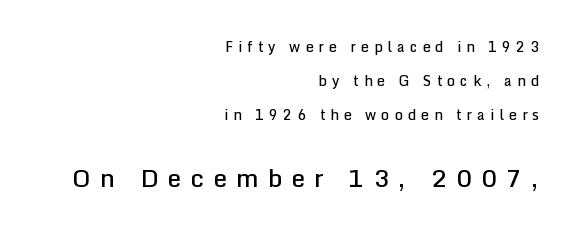
Q: Is the text bold? A: Semi-bold.
Q: Is the text italic (slanted)? A: No, it is upright.
Q: Is the text underlined? A: No.
Q: How is the paragraph aligned? A: Right-aligned.
Q: Is the spacing between letters normal or unusually wide? A: Unusually wide.
Q: Is the spacing between lines tight, normal or loose? A: Loose.
Q: Which block of text is set in a larger size, the first (top) or the second (bottom)? A: The second (bottom) one.
